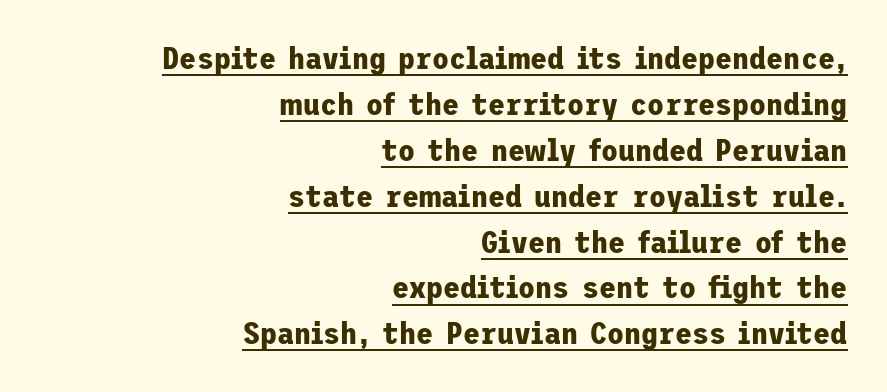
{"serif": "no", "italic": "no", "bold": "yes", "weight": "bold", "width": "normal", "stroke_contrast": "low", "x_height": "medium", "underline": "yes", "align": "right", "line_spacing": "normal", "line_spacing_ratio": 1.48, "letter_spacing": "normal", "letter_spacing_em": 0.0, "glyph_px": 31}
